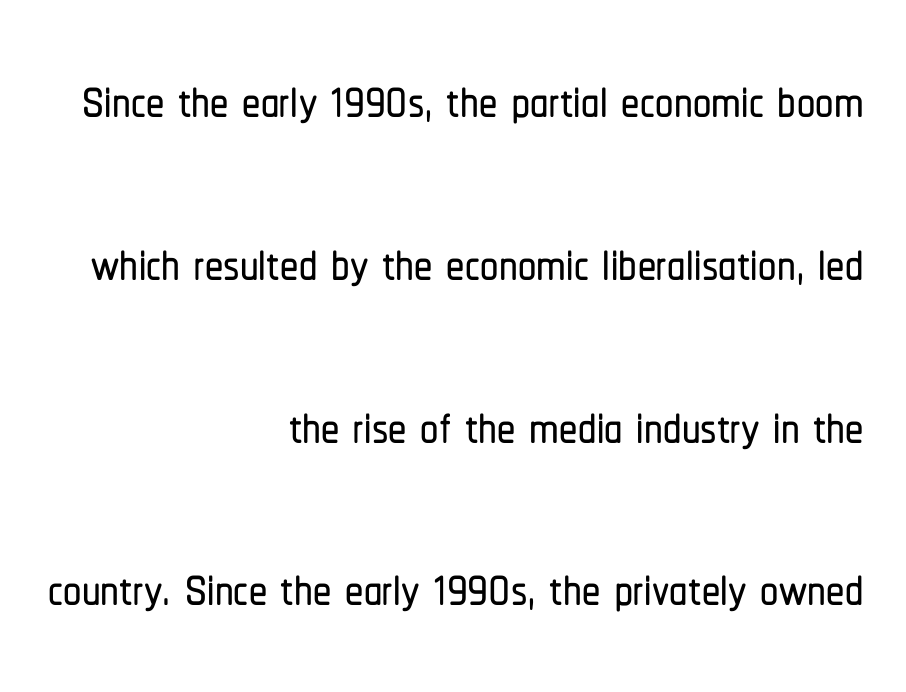
Honestly, the letter spacing is just normal — you wouldn't notice it. Underline: absent. Layout note: lines flush right. Notice how the stems are strictly vertical — no italics here. Regarding leading, the lines here are spaced well apart.
